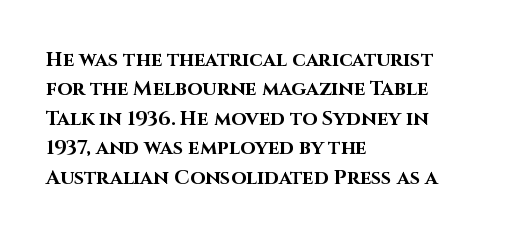
Emphasis by weight is at full strength: bold. The glyphs are unaccompanied by any horizontal stroke below them. Nothing unusual about the tracking: characters are spaced as the font intends. Do the letters lean? They stand straight. Every row of glyphs begins at an identical x-position on the left.
